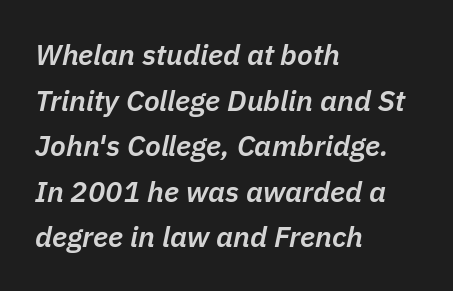
{"italic": "yes", "lean": "right", "slant_degrees": 11, "bold": "semi", "weight": "semibold", "width": "normal", "stroke_contrast": "low", "x_height": "medium", "monospaced": "no", "underline": "no", "align": "left", "line_spacing": "normal", "line_spacing_ratio": 1.57, "letter_spacing": "normal", "letter_spacing_em": 0.0, "glyph_px": 29}
